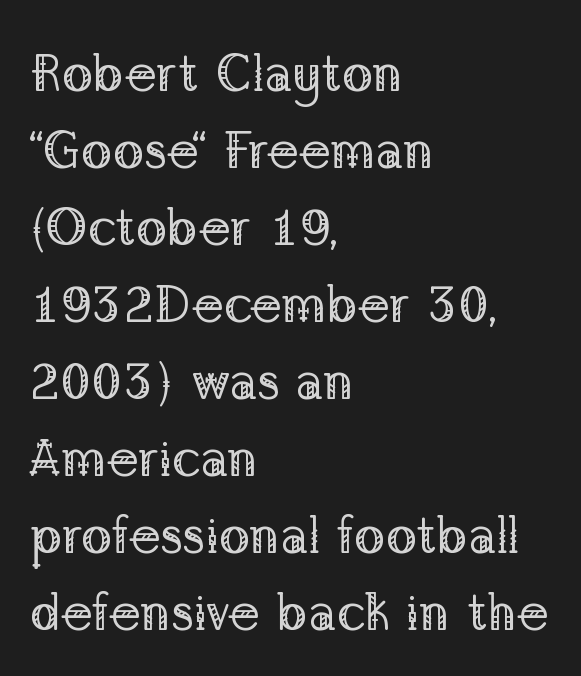
Q: Is the text bold? A: No.
Q: Is the text italic (slanted)? A: No, it is upright.
Q: Is the typeface a serif or a sans-serif typeface? A: Serif.
Q: Is the text underlined? A: No.
Q: How is the paragraph aligned? A: Left-aligned.
Q: Is the spacing between letters normal or unusually wide? A: Normal.
Q: Is the spacing between lines tight, normal or loose? A: Normal.
Q: Width (condensed, normal, or wide)? A: Normal.
Q: Stroke contrast? A: Low.
Q: x-height? A: Medium.
Q: Monospaced? A: No.
